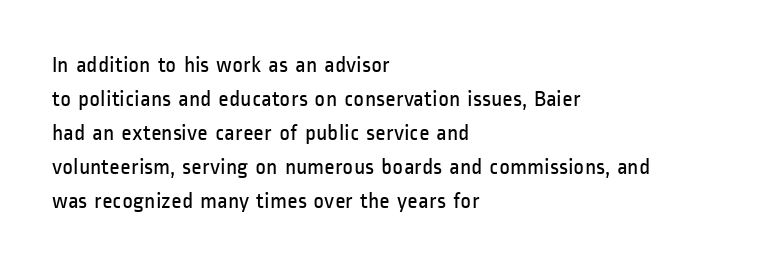
{"italic": "no", "bold": "no", "underline": "no", "align": "left", "line_spacing": "normal", "line_spacing_ratio": 1.48, "letter_spacing": "normal", "letter_spacing_em": 0.0, "glyph_px": 23}
